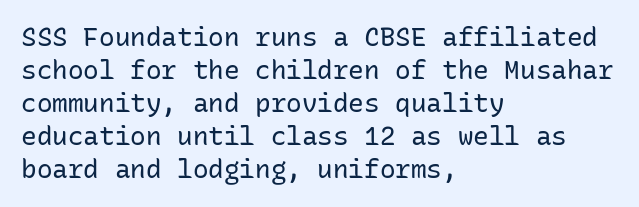
When letters stand straight like this, we call the style roman or upright. These lines sit exactly where default settings would place them. Students, note that the glyphs here touch the page at normal intervals. The passage shown is not bold in any degree. In CSS terms this would be text-align: left. Underlining? Definitely not there.
